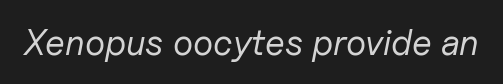
Q: Is the text bold? A: No.
Q: Is the text italic (slanted)? A: Yes, it leans right by about 11 degrees.
Q: Is the text underlined? A: No.
Q: Is the spacing between letters normal or unusually wide? A: Normal.
Q: Width (condensed, normal, or wide)? A: Normal.
Q: Stroke contrast? A: Low.
Q: x-height? A: Medium.
Q: Monospaced? A: No.
